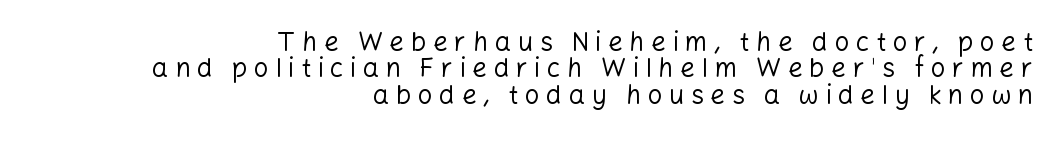
Q: Is the text bold? A: No.
Q: Is the text italic (slanted)? A: No, it is upright.
Q: Is the text underlined? A: No.
Q: How is the paragraph aligned? A: Right-aligned.
Q: Is the spacing between letters normal or unusually wide? A: Unusually wide.
Q: Is the spacing between lines tight, normal or loose? A: Tight.
